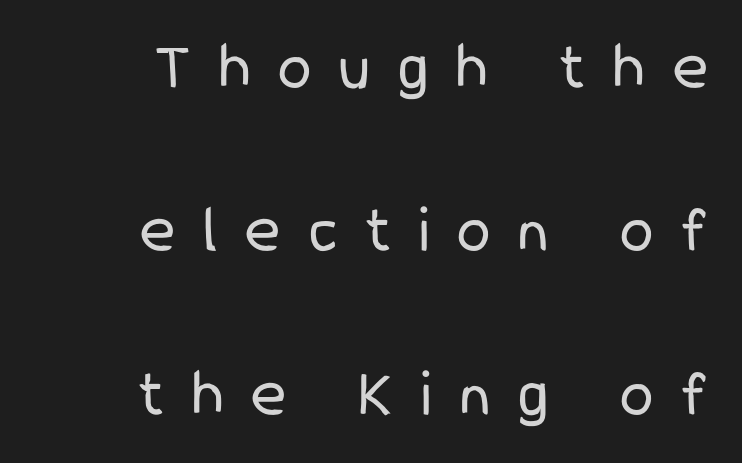
The image shows 67 px regular-weight, condensed sans-serif type, upright; set right-aligned, loose line spacing (2.44x), unusually wide letter spacing (+0.42 em), not underlined; low stroke contrast and a medium x-height.
